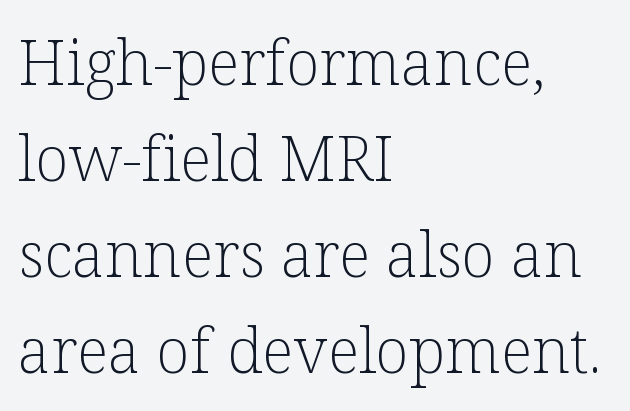
The image shows 62 px light serif type, upright; set left-aligned, normal line spacing (1.55x), normal letter spacing, not underlined; low stroke contrast and a medium x-height.
